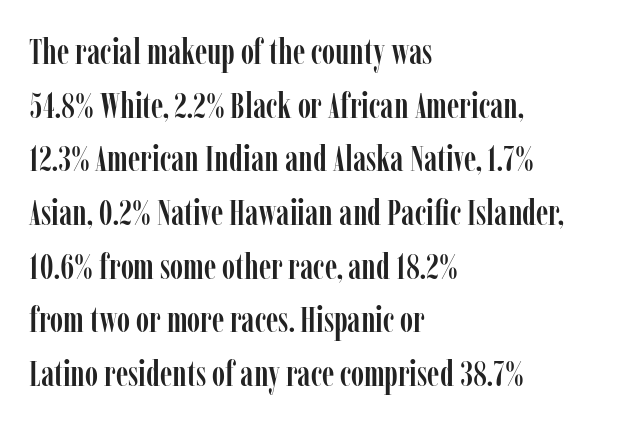
{"serif": "yes", "italic": "no", "width": "condensed", "stroke_contrast": "low", "x_height": "medium", "monospaced": "no", "underline": "no", "align": "left", "line_spacing": "normal", "line_spacing_ratio": 1.49, "letter_spacing": "normal", "letter_spacing_em": 0.0, "glyph_px": 36}
